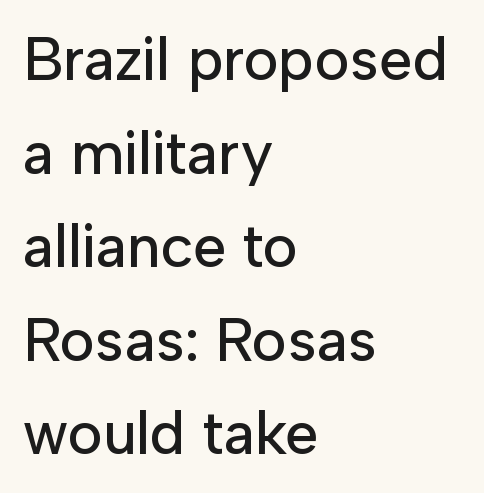
Here the designer chose a conventional face with non-uniform glyph widths. There is no visible air inserted between adjacent glyphs. The baseline area is clear. Horizontal bands of white between lines are of average thickness.
